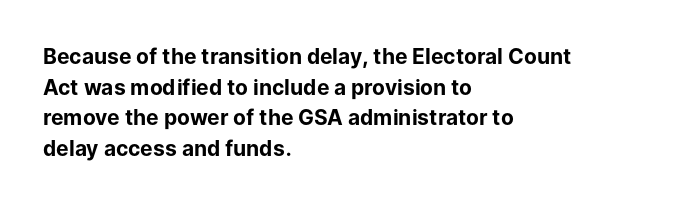
Glyph-to-glyph distance matches everyday printed text. If you drew a line through each stem, it would be perfectly vertical. Horizontal bands of white between lines are of average thickness. Type without underlining. The glyphs have the mass of a bold cut.
